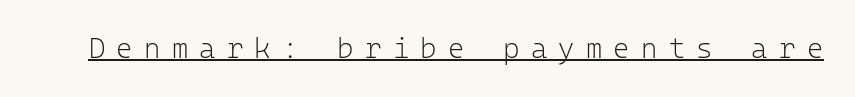
What decoration does the sample have? An underline. Is the letter spacing exaggerated? Yes — the characters are pushed far apart. Weight: not bold — regular or lighter. The passage shown is typeset with a sans-serif family. Think of a typewriter: that constant character pitch is what you see here. Notice how the stems are strictly vertical — no italics here.
